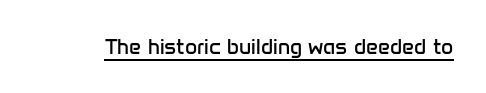
The image shows 21 px text type, upright; set normal letter spacing, underlined.
